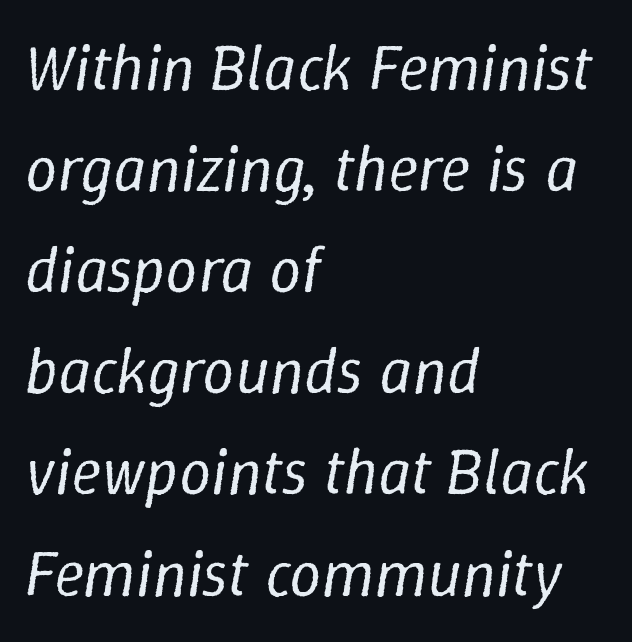
The image shows 64 px regular-weight type, italic (leaning right); set left-aligned, normal line spacing (1.58x), normal letter spacing, not underlined; low stroke contrast and a medium x-height.
